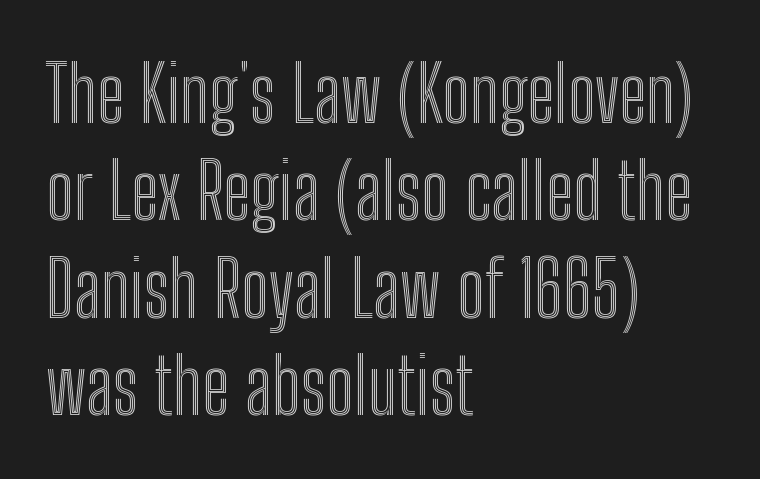
Q: Is the text italic (slanted)? A: No, it is upright.
Q: Is the text underlined? A: No.
Q: How is the paragraph aligned? A: Left-aligned.
Q: Is the spacing between letters normal or unusually wide? A: Normal.
Q: Is the spacing between lines tight, normal or loose? A: Normal.
Q: Width (condensed, normal, or wide)? A: Condensed.
Q: x-height? A: Medium.
Q: Monospaced? A: No.
